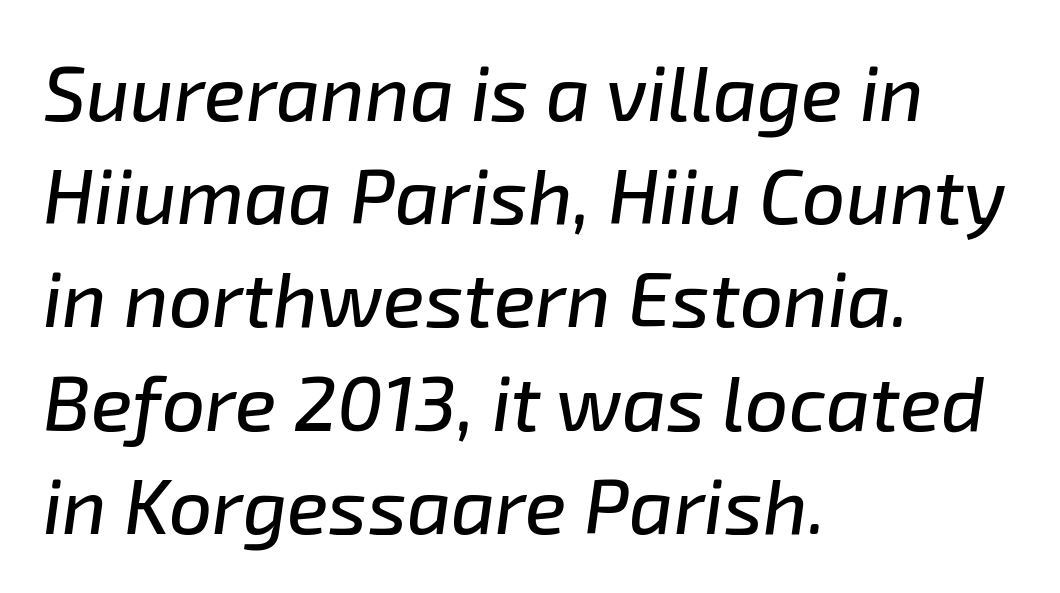
{"italic": "yes", "lean": "right", "slant_degrees": 8, "width": "normal", "stroke_contrast": "low", "x_height": "medium", "monospaced": "no", "underline": "no", "align": "left", "line_spacing": "normal", "line_spacing_ratio": 1.34, "letter_spacing": "normal", "letter_spacing_em": 0.0, "glyph_px": 77}
